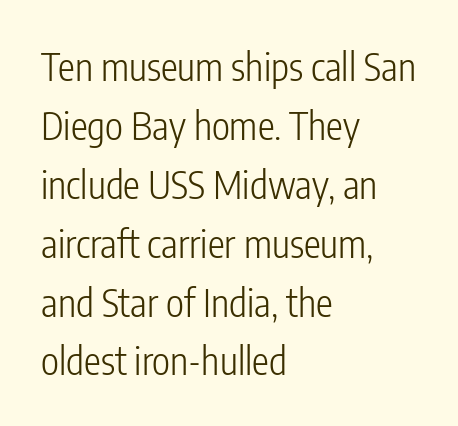
Students, note that the glyphs here touch the page at normal intervals. A typesetter would call this proportional, since set widths differ per character. When letters stand straight like this, we call the style roman or upright. Unmarked baselines from the first word to the last.
